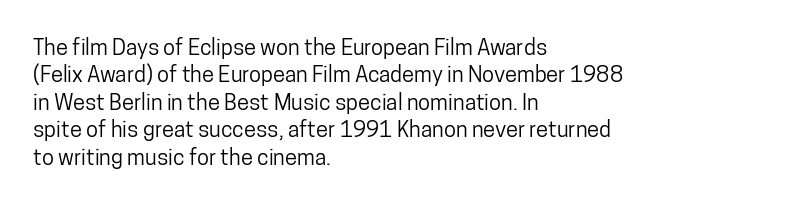
Letter spacing: default. Words float on clear page, feet unadorned. Every stem runs plumb, perpendicular to the baseline. Is there much room between lines? A standard amount, neither cramped nor airy. Reading down the block, your eye returns to a fixed left position each line.
